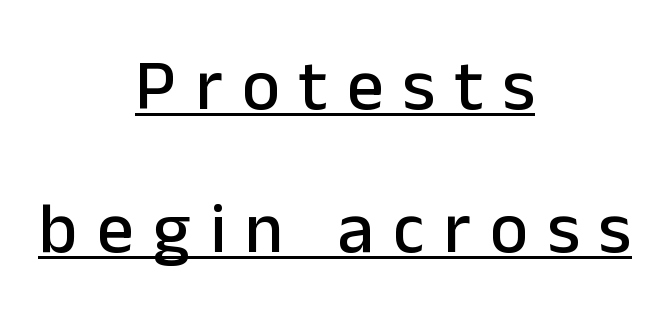
{"serif": "no", "italic": "no", "width": "normal", "stroke_contrast": "low", "x_height": "medium", "monospaced": "no", "underline": "yes", "align": "center", "line_spacing": "loose", "line_spacing_ratio": 1.99, "letter_spacing": "wide", "letter_spacing_em": 0.27, "glyph_px": 72}
